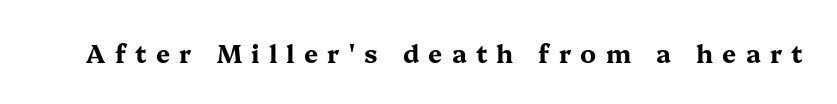
The sample has been set heavy, in full bold. Italic? Not at all — the glyphs are vertical. Unmarked baselines from the first word to the last. Tracking here is generous; glyphs stand well apart from one another.
